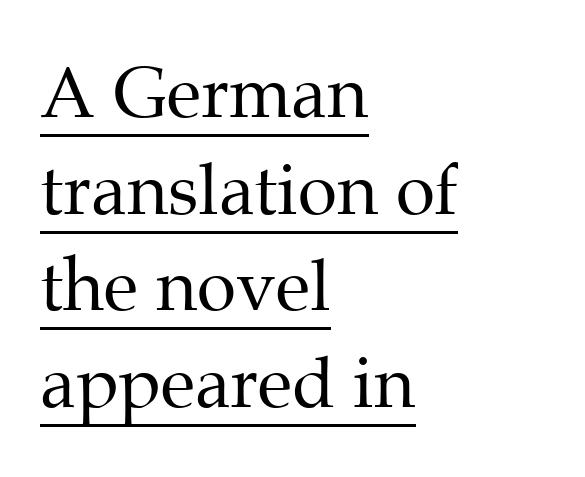
Q: Is the text bold? A: No.
Q: Is the text italic (slanted)? A: No, it is upright.
Q: Is the typeface a serif or a sans-serif typeface? A: Serif.
Q: Is the text underlined? A: Yes.
Q: How is the paragraph aligned? A: Left-aligned.
Q: Is the spacing between letters normal or unusually wide? A: Normal.
Q: Is the spacing between lines tight, normal or loose? A: Normal.
Q: Width (condensed, normal, or wide)? A: Normal.
Q: Stroke contrast? A: Medium.
Q: x-height? A: Medium.
Q: Monospaced? A: No.
